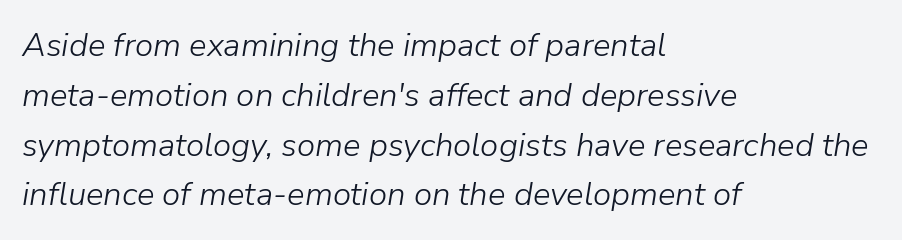
Q: Is the text bold? A: No.
Q: Is the text italic (slanted)? A: Yes, it leans right by about 9 degrees.
Q: Is the text underlined? A: No.
Q: How is the paragraph aligned? A: Left-aligned.
Q: Is the spacing between letters normal or unusually wide? A: Normal.
Q: Is the spacing between lines tight, normal or loose? A: Normal.
Q: Width (condensed, normal, or wide)? A: Normal.
Q: Stroke contrast? A: Low.
Q: x-height? A: Medium.
Q: Monospaced? A: No.
